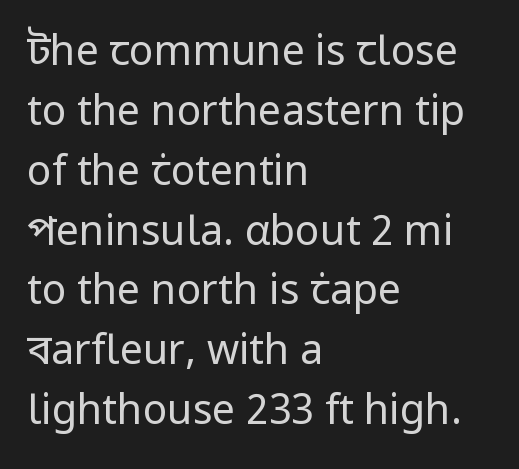
Q: Is the text bold? A: No.
Q: Is the text italic (slanted)? A: No, it is upright.
Q: Is the typeface a serif or a sans-serif typeface? A: Sans-serif.
Q: Is the text underlined? A: No.
Q: How is the paragraph aligned? A: Left-aligned.
Q: Is the spacing between letters normal or unusually wide? A: Normal.
Q: Is the spacing between lines tight, normal or loose? A: Normal.
Q: Width (condensed, normal, or wide)? A: Normal.
Q: Stroke contrast? A: Low.
Q: x-height? A: Medium.
Q: Monospaced? A: No.
